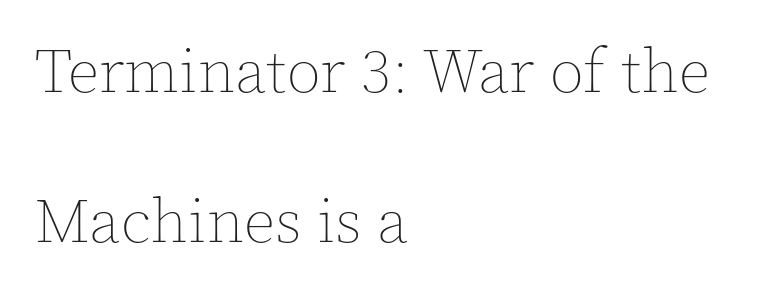
Heaviness? Minimal to ordinary, like unemphasized prose. The space between consecutive lines is lavish. Varying glyph widths throughout — classic text-font behaviour. Unlike italic type, these characters show no tilt at all. Layout note: lines flush left.
